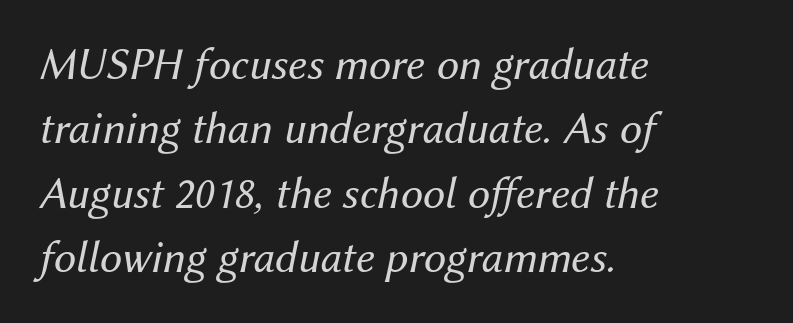
The leading is moderate, giving the passage an even texture. Each stroke keeps to a modest, everyday thickness or less. Compared with typical body copy, the letter spacing here is the same. The axis of the letterforms is tilted away from vertical. Horizontally, the lines are justified to the leading edge only.
